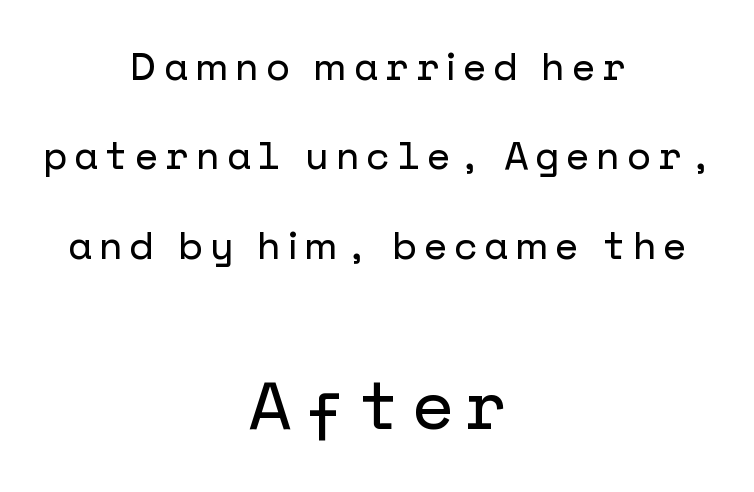
{"serif": "no", "italic": "no", "width": "normal", "stroke_contrast": "low", "x_height": "medium", "underline": "no", "align": "center", "line_spacing": "loose", "line_spacing_ratio": 2.35, "larger_block": "second", "size_ratio": 1.76, "glyph_px": 67}
